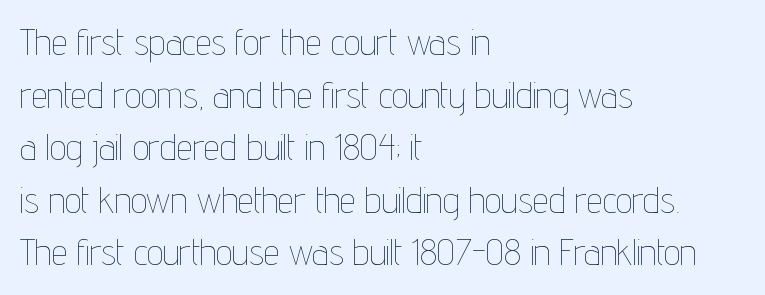
{"italic": "no", "bold": "no", "weight": "thin", "width": "condensed", "stroke_contrast": "low", "x_height": "medium", "monospaced": "no", "underline": "no", "align": "left", "line_spacing": "normal", "line_spacing_ratio": 1.46, "letter_spacing": "normal", "letter_spacing_em": 0.0, "glyph_px": 36}
